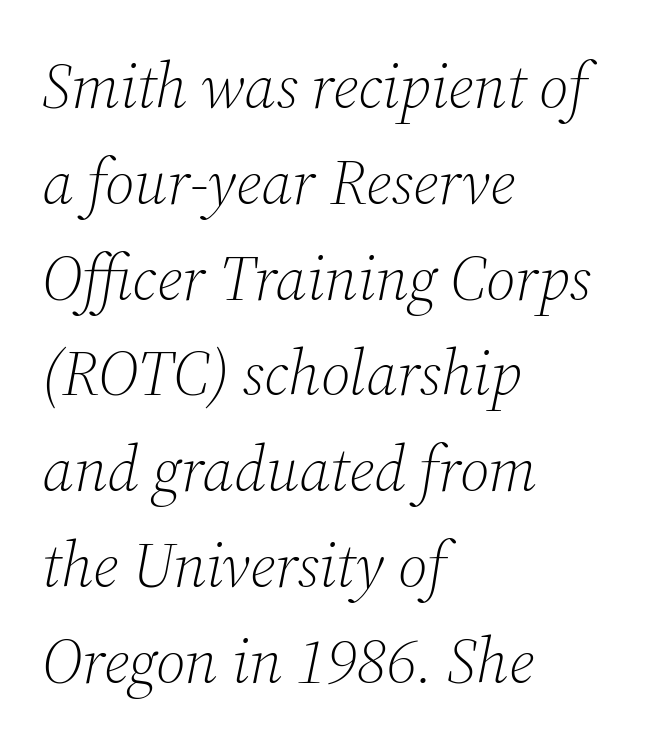
{"serif": "yes", "italic": "yes", "lean": "right", "slant_degrees": 12, "bold": "no", "weight": "light", "width": "normal", "stroke_contrast": "medium", "x_height": "medium", "monospaced": "no", "underline": "no", "align": "left", "line_spacing": "normal", "line_spacing_ratio": 1.52, "letter_spacing": "normal", "letter_spacing_em": 0.0, "glyph_px": 63}
